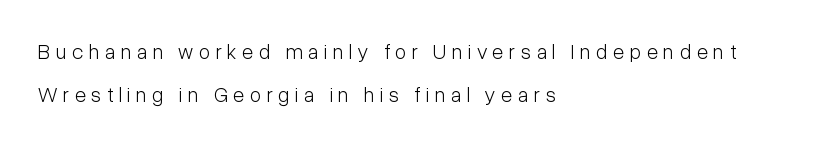
The image shows 21 px text type, upright; set left-aligned, loose line spacing (2.03x), unusually wide letter spacing (+0.26 em), not underlined.
